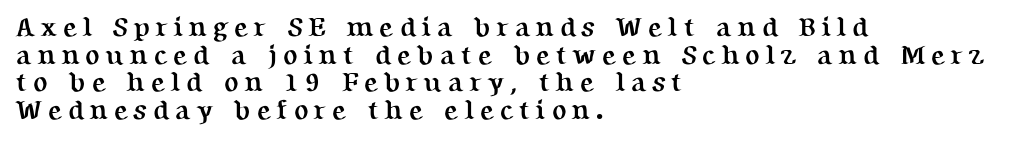
The image shows 27 px bold type, upright; set left-aligned, tight line spacing (1.02x), unusually wide letter spacing (+0.21 em), not underlined.
